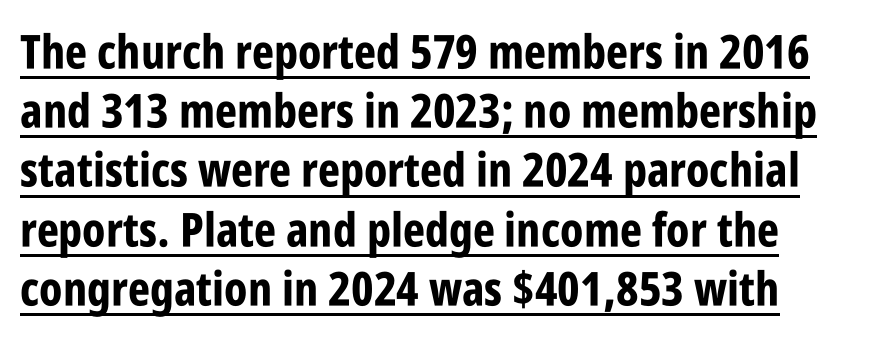
The image shows 47 px bold, condensed sans-serif type, upright; set normal line spacing (1.26x), normal letter spacing, underlined; low stroke contrast and a large x-height.
